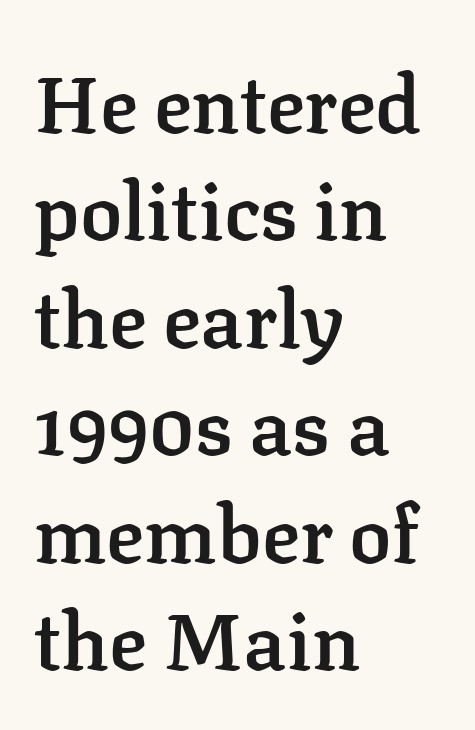
The image shows 79 px semibold serif type, upright; set left-aligned, normal line spacing (1.36x), normal letter spacing, not underlined; low stroke contrast and a medium x-height.
